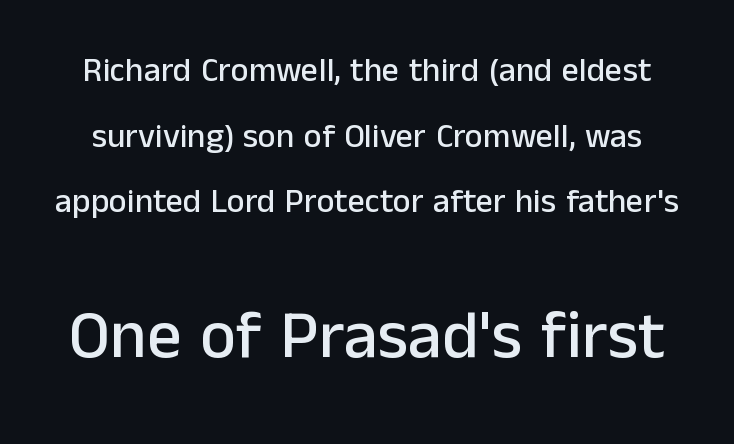
Q: Is the text italic (slanted)? A: No, it is upright.
Q: Is the typeface a serif or a sans-serif typeface? A: Sans-serif.
Q: Is the text underlined? A: No.
Q: Is the spacing between letters normal or unusually wide? A: Normal.
Q: Is the spacing between lines tight, normal or loose? A: Loose.
Q: Which block of text is set in a larger size, the first (top) or the second (bottom)? A: The second (bottom) one.
Q: Width (condensed, normal, or wide)? A: Normal.
Q: Stroke contrast? A: Low.
Q: x-height? A: Medium.
Q: Monospaced? A: No.
